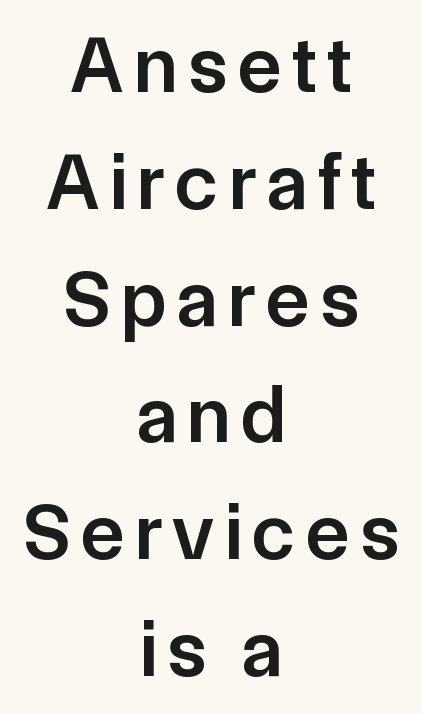
{"serif": "no", "italic": "no", "bold": "semi", "weight": "semibold", "width": "normal", "stroke_contrast": "low", "x_height": "medium", "monospaced": "no", "underline": "no", "align": "center", "line_spacing": "normal", "line_spacing_ratio": 1.46, "glyph_px": 80}
